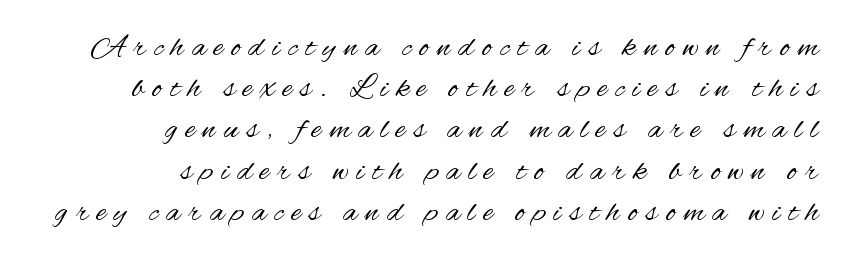
The image shows 33 px regular-weight, condensed sans-serif type; set right-aligned, normal line spacing (1.25x), unusually wide letter spacing (+0.25 em), not underlined; medium stroke contrast and a small x-height.
